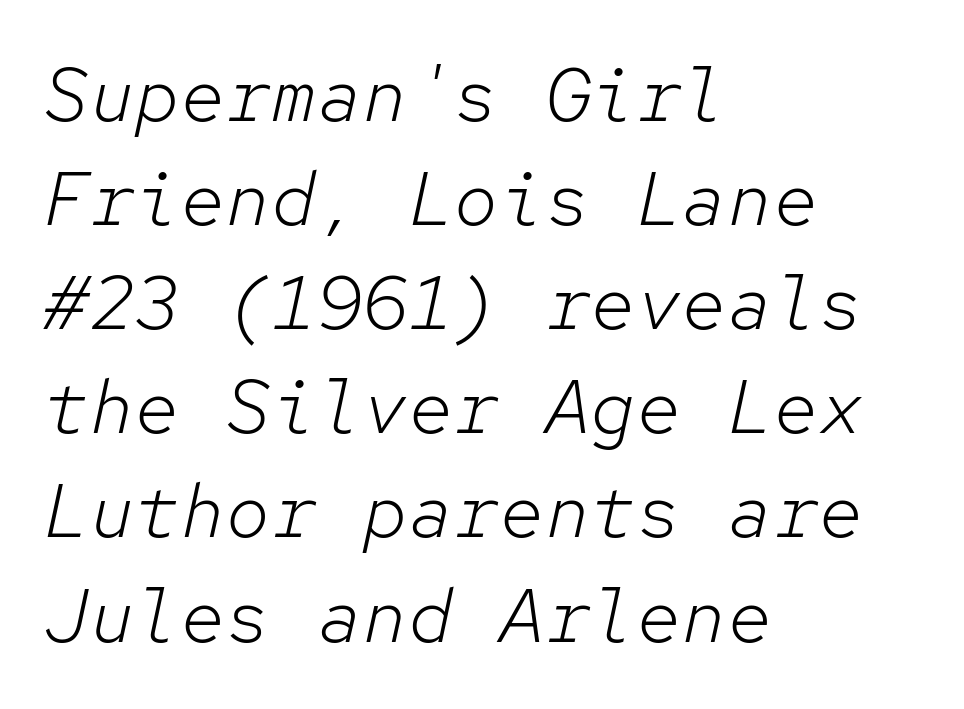
Q: Is the text bold? A: No.
Q: Is the text italic (slanted)? A: Yes, it leans right by about 12 degrees.
Q: Is the text underlined? A: No.
Q: How is the paragraph aligned? A: Left-aligned.
Q: Is the spacing between letters normal or unusually wide? A: Normal.
Q: Is the spacing between lines tight, normal or loose? A: Normal.
Q: Width (condensed, normal, or wide)? A: Normal.
Q: Stroke contrast? A: Low.
Q: x-height? A: Medium.
Q: Monospaced? A: Yes.
